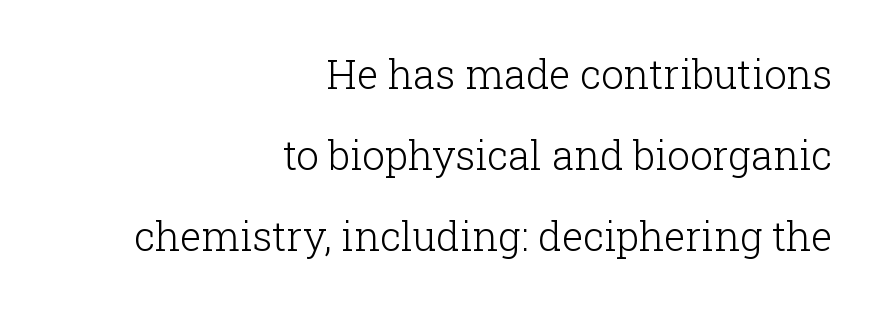
Q: Is the text bold? A: No.
Q: Is the text italic (slanted)? A: No, it is upright.
Q: Is the typeface a serif or a sans-serif typeface? A: Serif.
Q: Is the text underlined? A: No.
Q: How is the paragraph aligned? A: Right-aligned.
Q: Is the spacing between letters normal or unusually wide? A: Normal.
Q: Is the spacing between lines tight, normal or loose? A: Loose.
Q: Width (condensed, normal, or wide)? A: Normal.
Q: Stroke contrast? A: Low.
Q: x-height? A: Medium.
Q: Monospaced? A: No.
